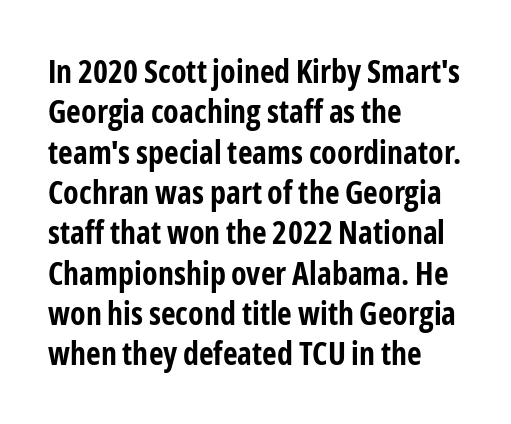
The image shows 32 px bold, condensed sans-serif type, upright; set left-aligned, normal line spacing (1.26x), normal letter spacing, not underlined; low stroke contrast and a medium x-height.
